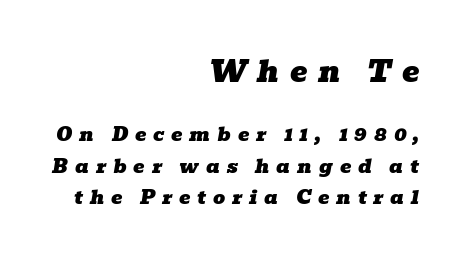
The image shows 29 px wide serif type, italic (leaning right); set right-aligned, normal line spacing (1.66x), unusually wide letter spacing (+0.36 em), not underlined; the first (top) block is 1.53x larger; low stroke contrast and a medium x-height.
